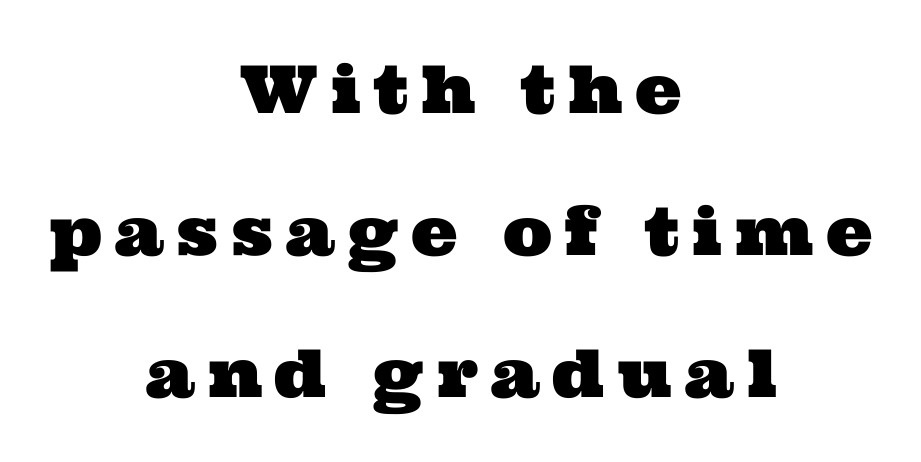
Baseline-to-baseline distance is far greater than the letter height. The words here are not underlined. Centered paragraph, ragged on both sides. Character widths vary here, with narrow letters taking less room than wide ones. These lines are composed in type with serifs.
